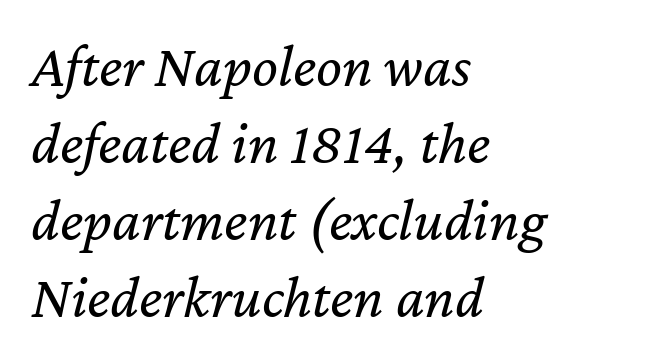
{"italic": "yes", "lean": "right", "slant_degrees": 12, "bold": "no", "weight": "regular", "width": "normal", "stroke_contrast": "low", "x_height": "medium", "monospaced": "no", "underline": "no", "align": "left", "line_spacing": "normal", "line_spacing_ratio": 1.26, "letter_spacing": "normal", "letter_spacing_em": 0.0, "glyph_px": 61}
